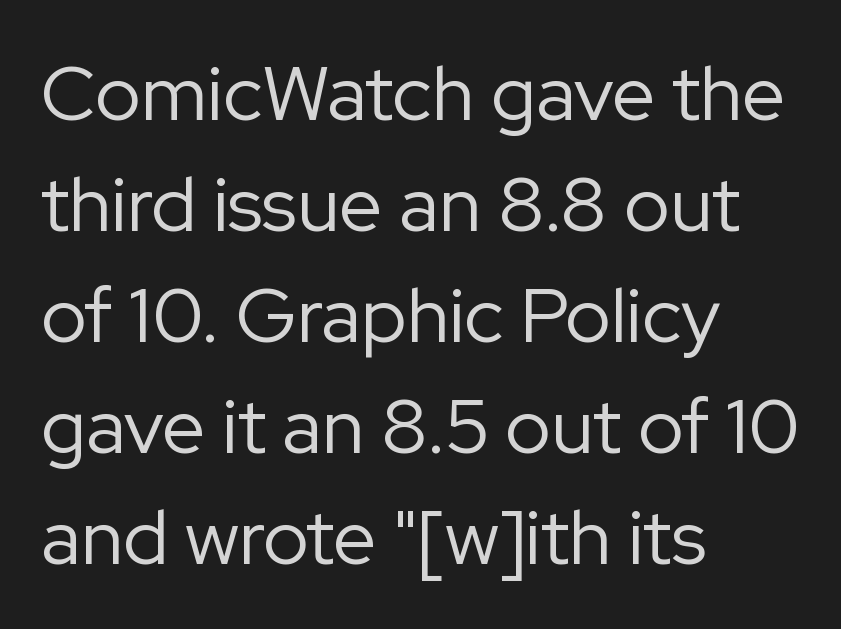
One-word summary of the alignment: left. Each word holds together tightly as a unit, with standard inter-letter gaps. Every stem runs plumb, perpendicular to the baseline. Note: no serifs on the glyphs. Each letter keeps its own natural width here, so spacing adapts to shape.
